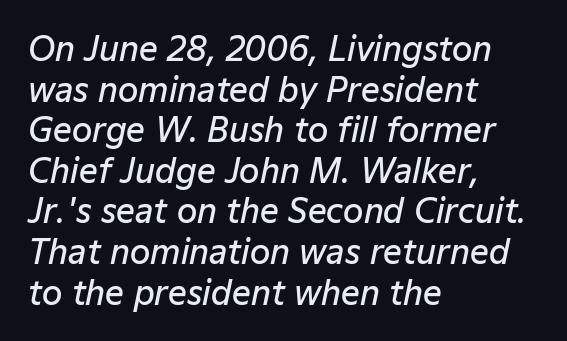
{"italic": "yes", "lean": "right", "slant_degrees": 12, "bold": "semi", "weight": "semibold", "width": "normal", "stroke_contrast": "low", "x_height": "medium", "monospaced": "no", "underline": "no", "align": "left", "line_spacing_ratio": 1.23, "letter_spacing": "normal", "letter_spacing_em": 0.0, "glyph_px": 33}
